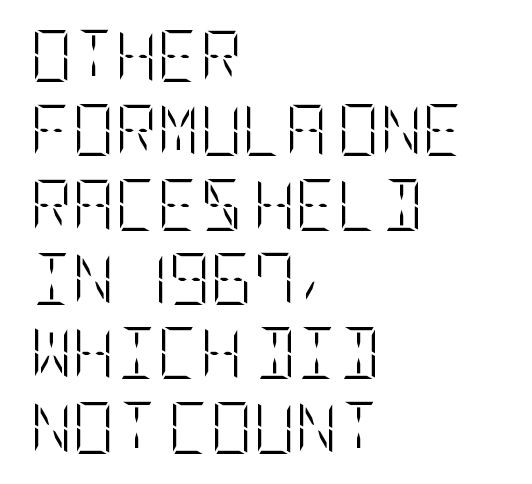
This is not heavy type; no bold has been used. Is the block centered? No — it sits flush against the left margin. Glance below the letters and you will spot only blank space. Compared with typical body copy, the letter spacing here is the same.
